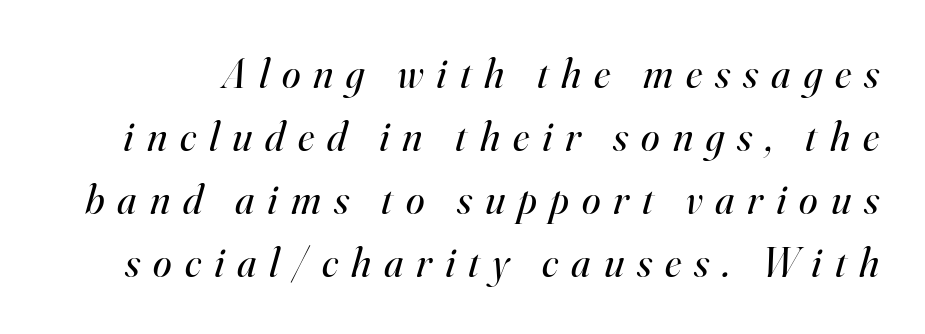
The image shows 42 px regular-weight serif type, italic (leaning right); set normal line spacing (1.5x), unusually wide letter spacing (+0.31 em), not underlined; high stroke contrast and a small x-height.
